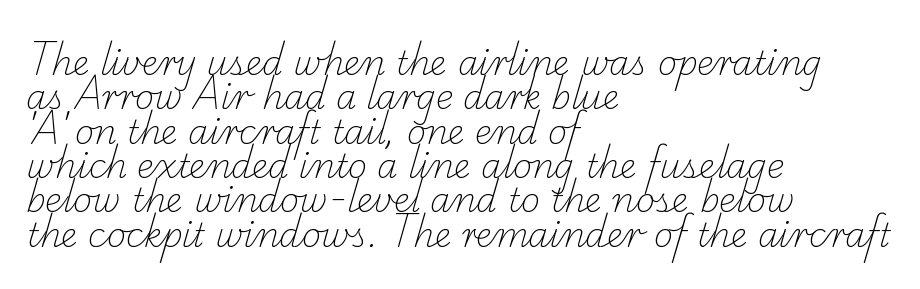
Q: Is the text bold? A: No.
Q: Is the typeface a serif or a sans-serif typeface? A: Serif.
Q: Is the text underlined? A: No.
Q: How is the paragraph aligned? A: Left-aligned.
Q: Is the spacing between letters normal or unusually wide? A: Normal.
Q: Is the spacing between lines tight, normal or loose? A: Tight.
Q: Width (condensed, normal, or wide)? A: Normal.
Q: Stroke contrast? A: Low.
Q: x-height? A: Small.
Q: Monospaced? A: No.
